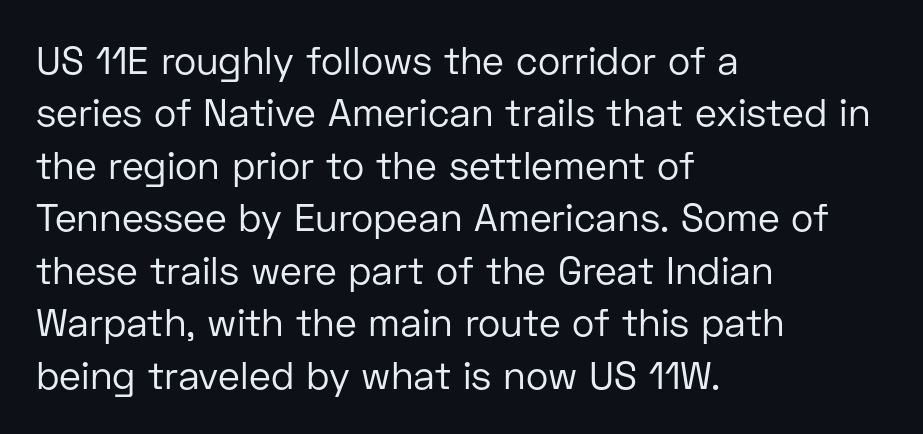
Grotesque or geometric, the face here clearly has no serifs. This sample has the flowing, uneven cadence of proportional lettering. The line texture is even and compact thanks to regular tracking. The space between consecutive lines is moderate. The text block is weighted toward the left margin, trailing off unevenly rightward. The letterforms sit at book weight or below.
